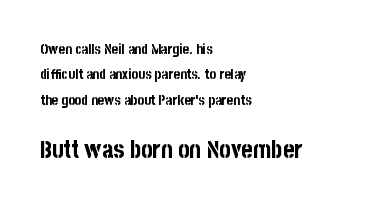
{"italic": "no", "bold": "yes", "underline": "no", "align": "left", "line_spacing_ratio": 1.81, "letter_spacing": "normal", "letter_spacing_em": 0.0, "larger_block": "second", "size_ratio": 1.71, "glyph_px": 24}
